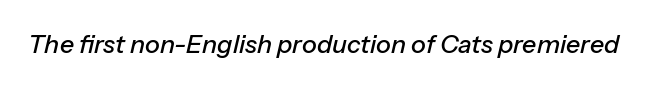
{"italic": "yes", "lean": "right", "slant_degrees": 13, "underline": "no", "letter_spacing": "normal", "letter_spacing_em": 0.0, "glyph_px": 25}
